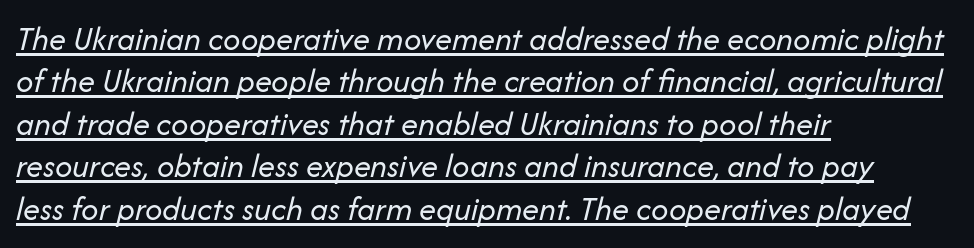
Notice how descenders clear the ascenders below comfortably — that's standard leading. Descenders here cross a horizontal rule under the line. Compared with ordinary roman type, these characters are visibly tilted. The typeface has the unassuming heft of standard copy or less.
